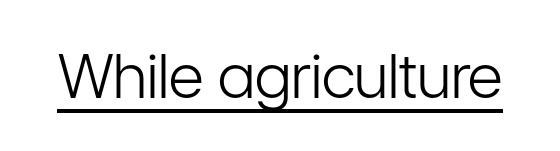
Characters remain perfectly vertical along every line. No letter is thick-stroked: the sample isn't bold. This sample uses a sans-serif face. Each letter keeps its own natural width here, so spacing adapts to shape.
